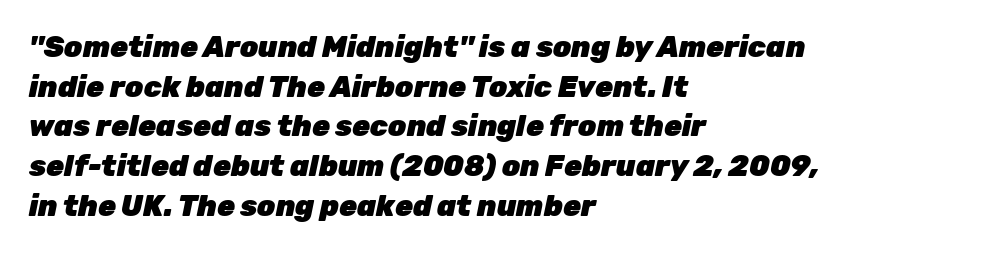
Q: Is the text bold? A: Yes.
Q: Is the text italic (slanted)? A: Yes, it leans right by about 12 degrees.
Q: Is the text underlined? A: No.
Q: How is the paragraph aligned? A: Left-aligned.
Q: Is the spacing between letters normal or unusually wide? A: Normal.
Q: Is the spacing between lines tight, normal or loose? A: Normal.
Q: Width (condensed, normal, or wide)? A: Normal.
Q: Stroke contrast? A: Low.
Q: x-height? A: Medium.
Q: Monospaced? A: No.
